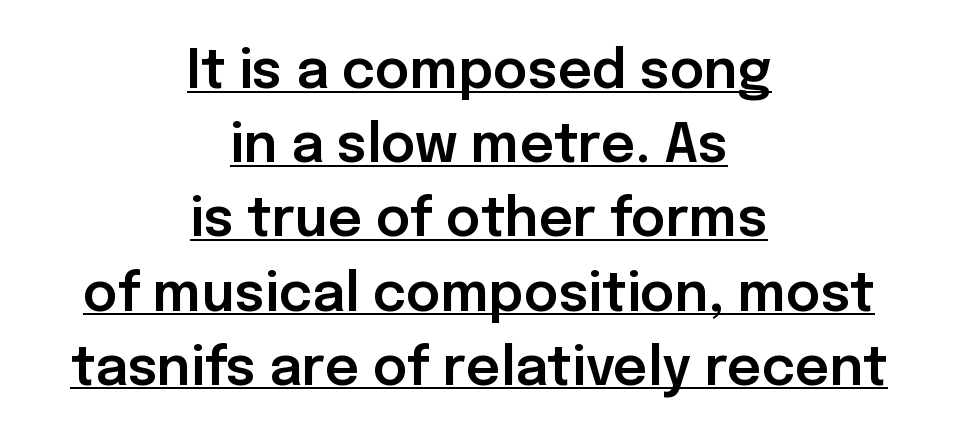
Q: Is the text italic (slanted)? A: No, it is upright.
Q: Is the typeface a serif or a sans-serif typeface? A: Sans-serif.
Q: Is the text underlined? A: Yes.
Q: How is the paragraph aligned? A: Centered.
Q: Is the spacing between letters normal or unusually wide? A: Normal.
Q: Is the spacing between lines tight, normal or loose? A: Normal.
Q: Width (condensed, normal, or wide)? A: Normal.
Q: Stroke contrast? A: Low.
Q: x-height? A: Medium.
Q: Monospaced? A: No.
